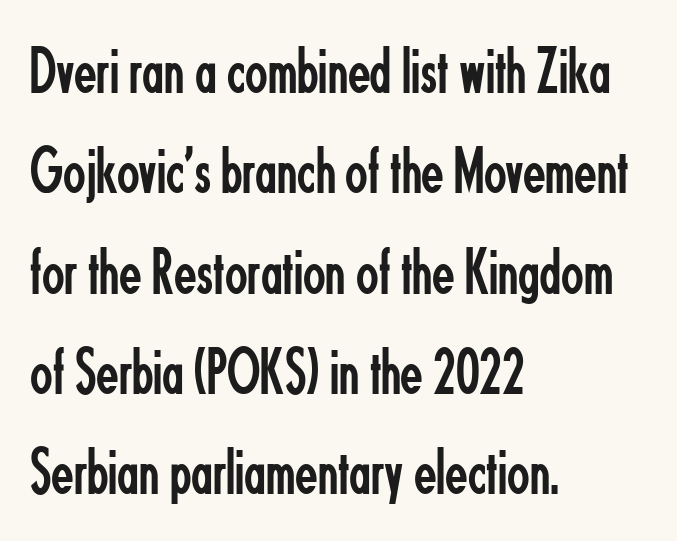
Q: Is the text bold? A: No.
Q: Is the text italic (slanted)? A: No, it is upright.
Q: Is the typeface a serif or a sans-serif typeface? A: Sans-serif.
Q: Is the text underlined? A: No.
Q: How is the paragraph aligned? A: Left-aligned.
Q: Is the spacing between letters normal or unusually wide? A: Normal.
Q: Is the spacing between lines tight, normal or loose? A: Normal.
Q: Width (condensed, normal, or wide)? A: Condensed.
Q: Stroke contrast? A: Low.
Q: x-height? A: Small.
Q: Monospaced? A: No.
